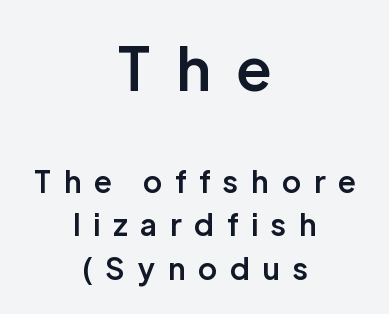
Q: Is the text bold? A: Semi-bold.
Q: Is the text italic (slanted)? A: No, it is upright.
Q: Is the typeface a serif or a sans-serif typeface? A: Sans-serif.
Q: Is the text underlined? A: No.
Q: How is the paragraph aligned? A: Centered.
Q: Is the spacing between letters normal or unusually wide? A: Unusually wide.
Q: Is the spacing between lines tight, normal or loose? A: Normal.
Q: Which block of text is set in a larger size, the first (top) or the second (bottom)? A: The first (top) one.
Q: Width (condensed, normal, or wide)? A: Normal.
Q: Stroke contrast? A: Low.
Q: x-height? A: Medium.
Q: Monospaced? A: No.
